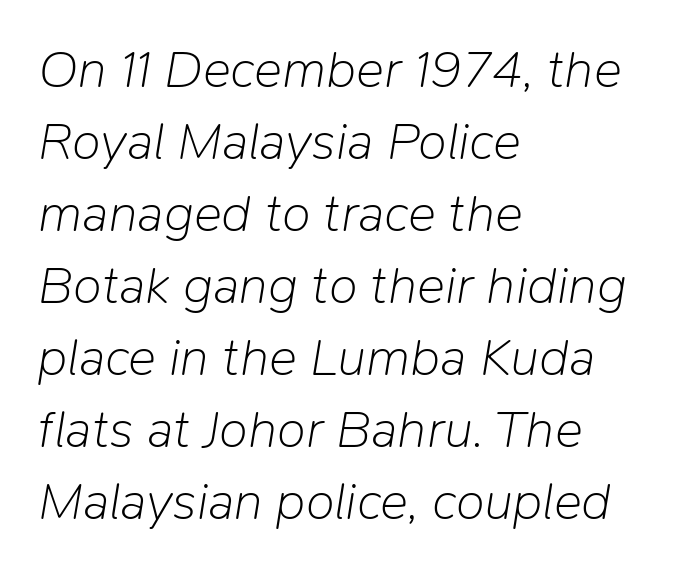
The image shows 53 px light type, italic (leaning right); set left-aligned, normal line spacing (1.36x), normal letter spacing, not underlined; low stroke contrast and a medium x-height.
